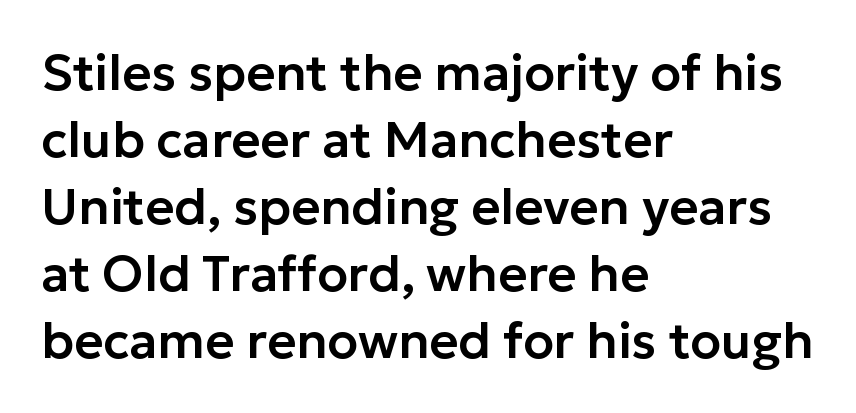
Q: Is the text italic (slanted)? A: No, it is upright.
Q: Is the typeface a serif or a sans-serif typeface? A: Sans-serif.
Q: Is the text underlined? A: No.
Q: How is the paragraph aligned? A: Left-aligned.
Q: Is the spacing between letters normal or unusually wide? A: Normal.
Q: Is the spacing between lines tight, normal or loose? A: Normal.
Q: Width (condensed, normal, or wide)? A: Normal.
Q: Stroke contrast? A: Low.
Q: x-height? A: Medium.
Q: Monospaced? A: No.
